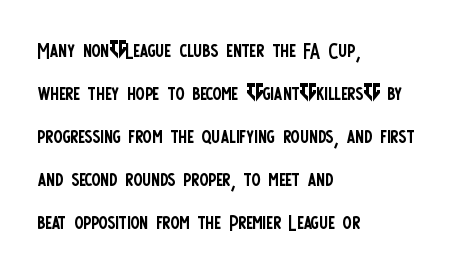
Line beginnings align vertically; line endings do not. Quick note: not italic, upright. No chunkiness to these letters — they're not bold. Default kerning and tracking; the words read as compact shapes.
